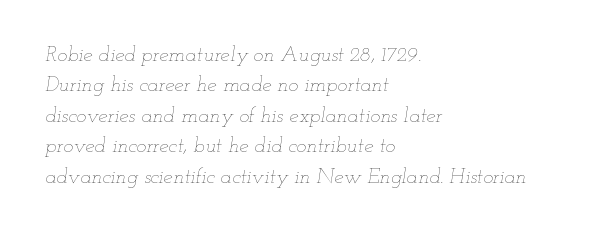
Q: Is the text bold? A: No.
Q: Is the text italic (slanted)? A: Yes, it leans right by about 12 degrees.
Q: Is the text underlined? A: No.
Q: How is the paragraph aligned? A: Left-aligned.
Q: Is the spacing between letters normal or unusually wide? A: Normal.
Q: Is the spacing between lines tight, normal or loose? A: Normal.
